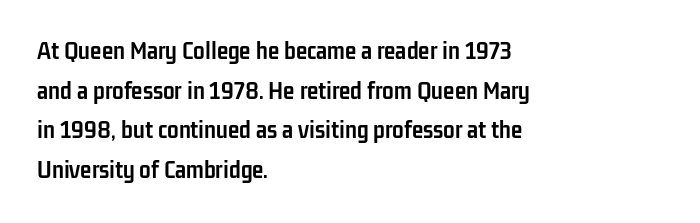
Q: Is the text bold? A: Yes.
Q: Is the text italic (slanted)? A: No, it is upright.
Q: Is the text underlined? A: No.
Q: How is the paragraph aligned? A: Left-aligned.
Q: Is the spacing between letters normal or unusually wide? A: Normal.
Q: Is the spacing between lines tight, normal or loose? A: Normal.
